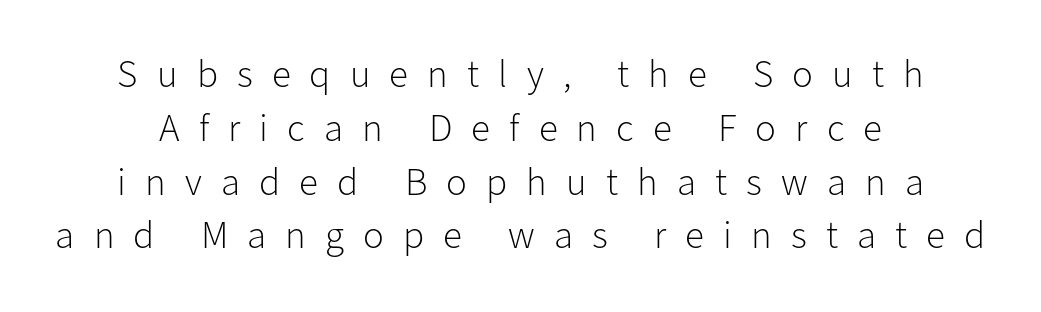
Q: Is the text bold? A: No.
Q: Is the text italic (slanted)? A: No, it is upright.
Q: Is the typeface a serif or a sans-serif typeface? A: Sans-serif.
Q: Is the text underlined? A: No.
Q: Is the spacing between letters normal or unusually wide? A: Unusually wide.
Q: Is the spacing between lines tight, normal or loose? A: Normal.
Q: Width (condensed, normal, or wide)? A: Normal.
Q: Stroke contrast? A: Low.
Q: x-height? A: Medium.
Q: Monospaced? A: No.
